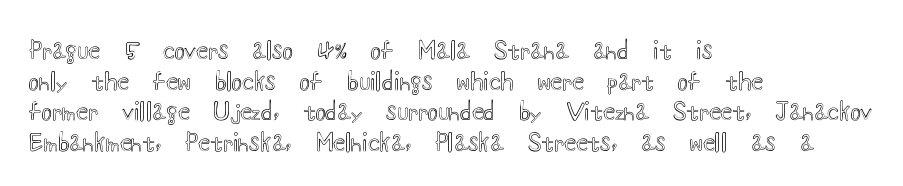
{"italic": "no", "underline": "no", "align": "left", "line_spacing": "normal", "line_spacing_ratio": 1.28, "letter_spacing": "normal", "letter_spacing_em": 0.0, "glyph_px": 24}
